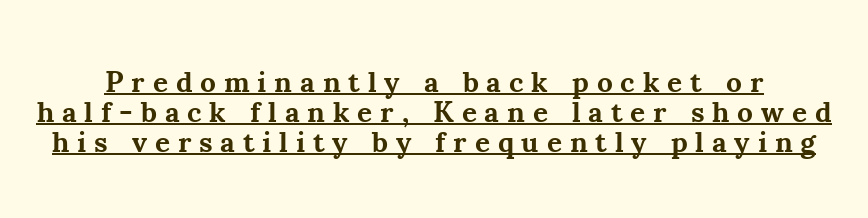
Q: Is the text bold? A: Yes.
Q: Is the text italic (slanted)? A: No, it is upright.
Q: Is the typeface a serif or a sans-serif typeface? A: Serif.
Q: Is the text underlined? A: Yes.
Q: Is the spacing between letters normal or unusually wide? A: Unusually wide.
Q: Is the spacing between lines tight, normal or loose? A: Tight.
Q: Width (condensed, normal, or wide)? A: Normal.
Q: Stroke contrast? A: Medium.
Q: x-height? A: Small.
Q: Monospaced? A: No.
